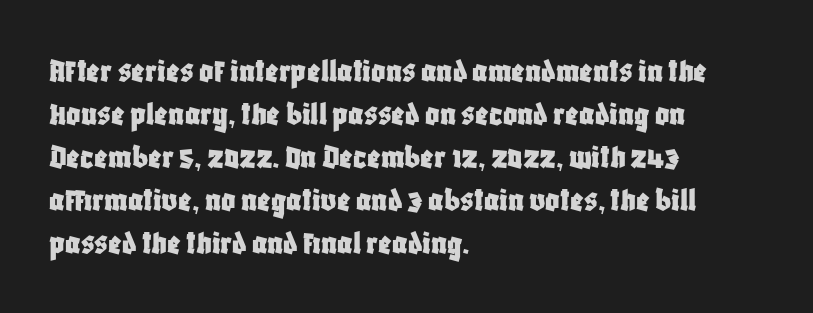
Q: Is the text italic (slanted)? A: No, it is upright.
Q: Is the typeface a serif or a sans-serif typeface? A: Sans-serif.
Q: Is the text underlined? A: No.
Q: How is the paragraph aligned? A: Left-aligned.
Q: Is the spacing between letters normal or unusually wide? A: Normal.
Q: Width (condensed, normal, or wide)? A: Condensed.
Q: Stroke contrast? A: Low.
Q: x-height? A: Large.
Q: Monospaced? A: No.
